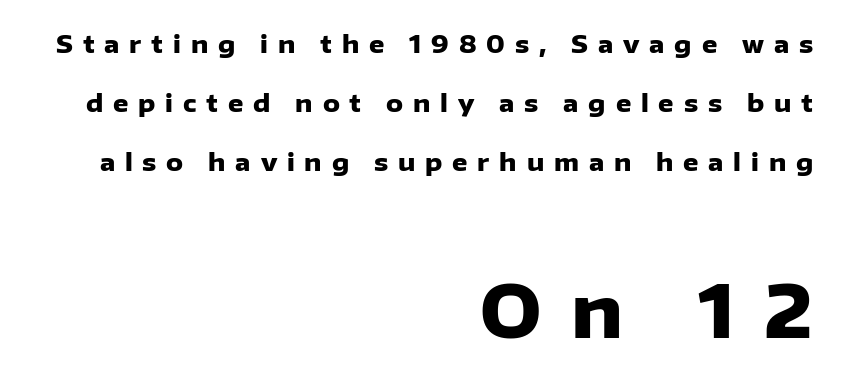
{"serif": "no", "italic": "no", "bold": "yes", "weight": "heavy", "width": "normal", "stroke_contrast": "low", "x_height": "medium", "monospaced": "no", "underline": "no", "align": "right", "line_spacing": "loose", "line_spacing_ratio": 2.46, "letter_spacing": "wide", "letter_spacing_em": 0.41, "larger_block": "second", "size_ratio": 3.0, "glyph_px": 72}
